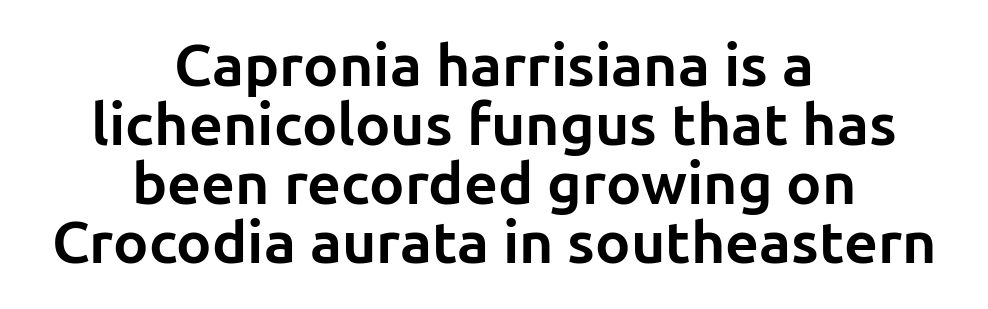
The image shows 59 px bold sans-serif type, upright; set centered, tight line spacing (1.0x), normal letter spacing, not underlined; low stroke contrast and a medium x-height.
